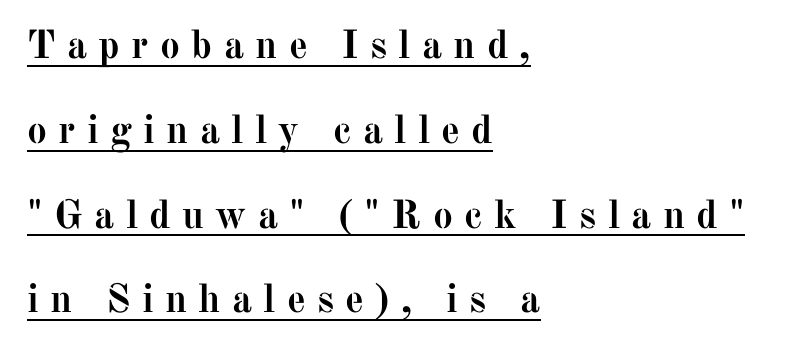
Q: Is the text bold? A: Yes.
Q: Is the text italic (slanted)? A: No, it is upright.
Q: Is the typeface a serif or a sans-serif typeface? A: Serif.
Q: Is the text underlined? A: Yes.
Q: How is the paragraph aligned? A: Left-aligned.
Q: Is the spacing between letters normal or unusually wide? A: Unusually wide.
Q: Is the spacing between lines tight, normal or loose? A: Loose.
Q: Width (condensed, normal, or wide)? A: Normal.
Q: Stroke contrast? A: Medium.
Q: x-height? A: Medium.
Q: Monospaced? A: No.
